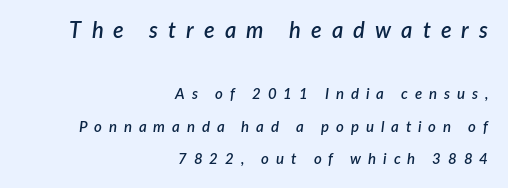
{"italic": "yes", "lean": "right", "slant_degrees": 7, "bold": "semi", "underline": "no", "align": "right", "line_spacing": "loose", "line_spacing_ratio": 2.19, "letter_spacing": "wide", "letter_spacing_em": 0.46, "larger_block": "first", "size_ratio": 1.47, "glyph_px": 22}
